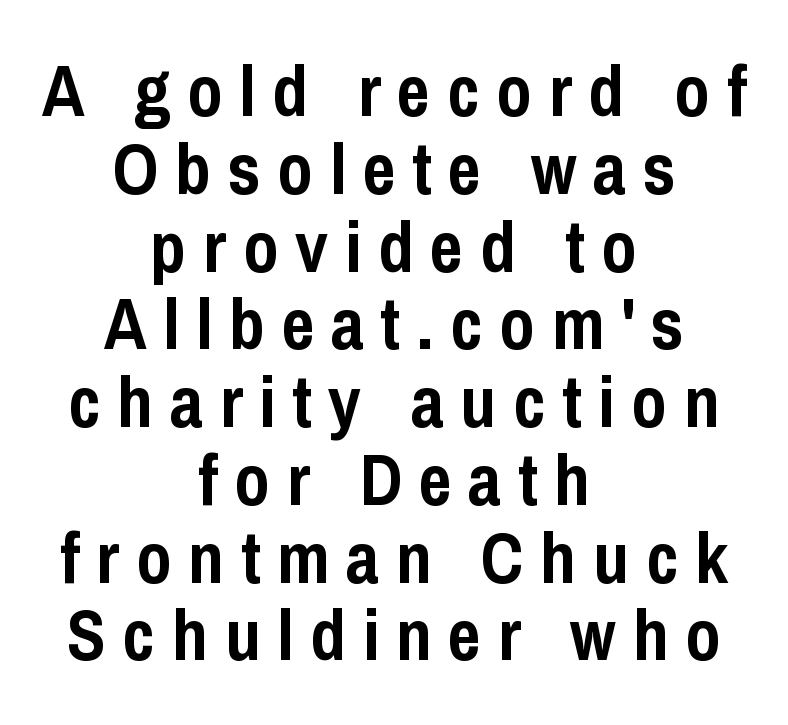
A typesetter would call this heavily tracked-out type. The lettering holds an erect, upright posture throughout. Leftover space on each line is divided equally before and after the words. In terms of letterform style, serifs are entirely absent. Each letter keeps its own natural width here, so spacing adapts to shape. One glance says dense: line gaps are narrower than usual.
